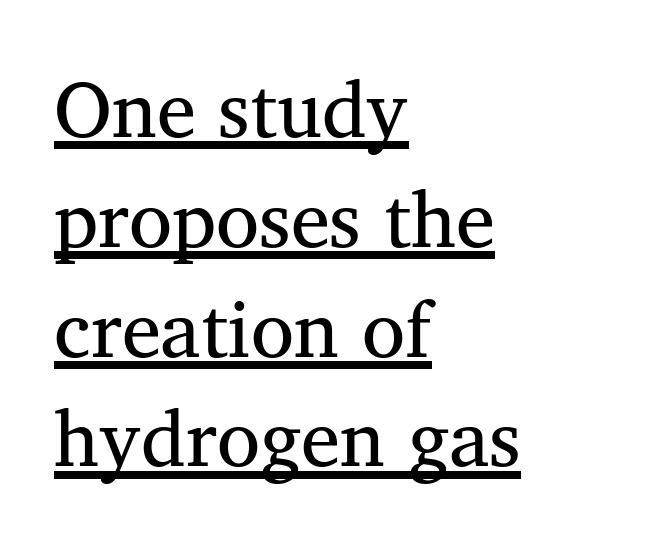
{"serif": "yes", "italic": "no", "bold": "no", "weight": "regular", "width": "normal", "stroke_contrast": "medium", "x_height": "medium", "monospaced": "no", "underline": "yes", "align": "left", "line_spacing": "normal", "line_spacing_ratio": 1.39, "letter_spacing": "normal", "letter_spacing_em": 0.0, "glyph_px": 79}
